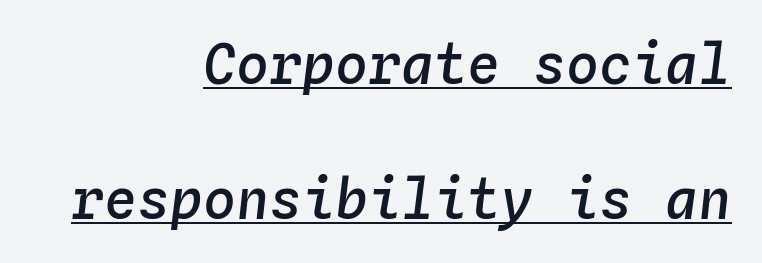
The image shows 55 px semibold type, italic (leaning right), monospaced; set right-aligned, loose line spacing (2.45x), normal letter spacing, underlined; low stroke contrast and a medium x-height.
